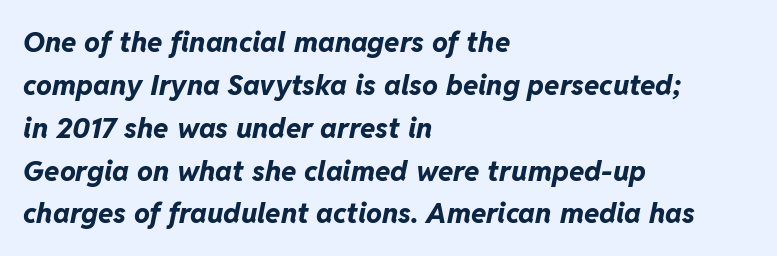
Q: Is the text bold? A: Yes.
Q: Is the text italic (slanted)? A: Yes, it leans right by about 11 degrees.
Q: Is the text underlined? A: No.
Q: How is the paragraph aligned? A: Left-aligned.
Q: Is the spacing between letters normal or unusually wide? A: Normal.
Q: Is the spacing between lines tight, normal or loose? A: Normal.
Q: Width (condensed, normal, or wide)? A: Normal.
Q: Stroke contrast? A: Low.
Q: x-height? A: Medium.
Q: Monospaced? A: No.
